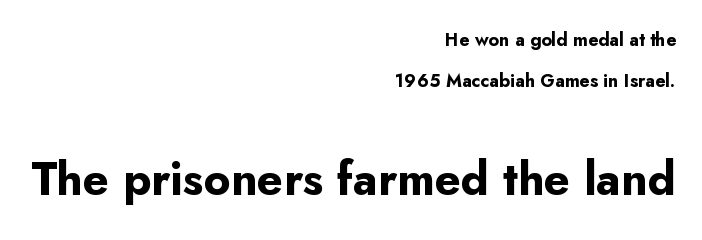
The type sits square on the baseline with zero lean. Which of the two is more prominent by size? The second, at the bottom. The typeface chosen for these lines omits serifs. This sample trades compactness for vertical openness between lines. The lines are quadded right.
